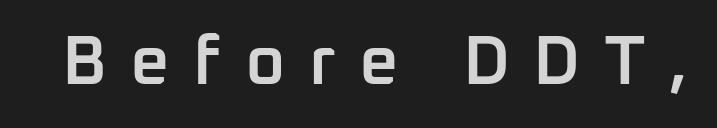
The image shows 69 px semibold sans-serif type, upright; set unusually wide letter spacing (+0.34 em), not underlined; low stroke contrast and a medium x-height.
